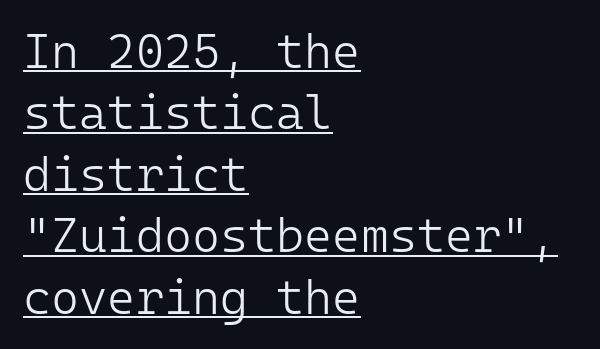
A sans-serif font was chosen for this passage. The rendering anchors every line to the left-hand side. A light-to-regular cut is what we see here. The rendered words wear a rule along their underside. Whoever set this chose a conventional vertical rhythm. The gaps between neighbouring characters are ordinary and unremarkable.
